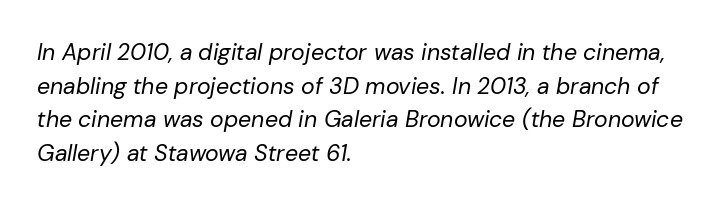
{"italic": "yes", "lean": "right", "slant_degrees": 10, "bold": "no", "underline": "no", "align": "left", "line_spacing": "normal", "line_spacing_ratio": 1.46, "letter_spacing": "normal", "letter_spacing_em": 0.0, "glyph_px": 23}
